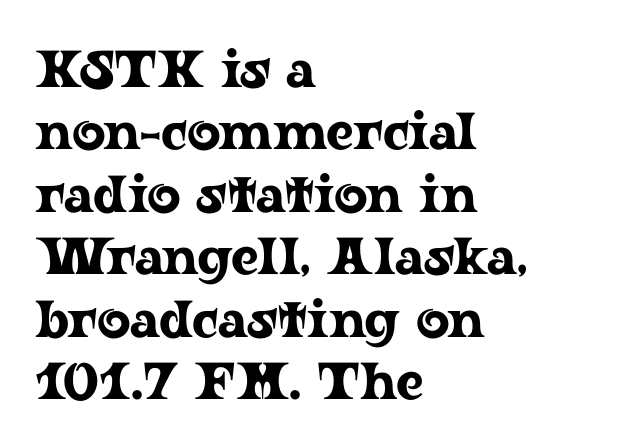
Think of a printed novel: that variable character pitch is what you see here. Beneath every word, the page is bare. The characters display serif detailing at their extremities. Words appear dense and cohesive because spacing is normal.
